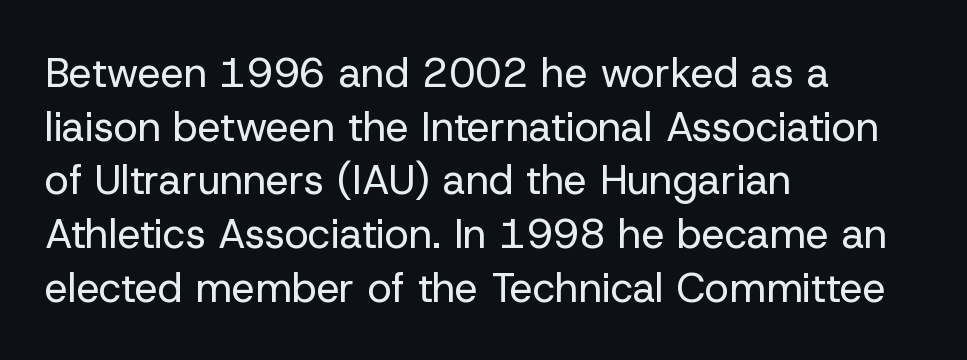
{"serif": "no", "italic": "no", "bold": "no", "weight": "regular", "width": "normal", "stroke_contrast": "low", "x_height": "medium", "monospaced": "no", "underline": "no", "align": "left", "line_spacing": "normal", "line_spacing_ratio": 1.31, "letter_spacing": "normal", "letter_spacing_em": 0.0, "glyph_px": 41}
